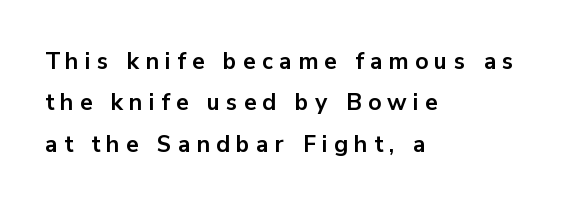
The image shows 23 px bold type, upright; set left-aligned, line spacing 1.8x, unusually wide letter spacing (+0.27 em), not underlined.
